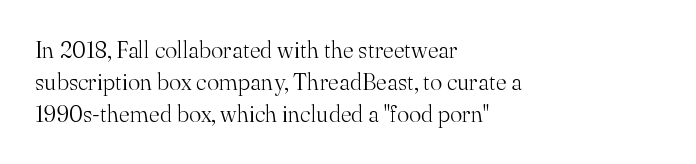
{"italic": "no", "bold": "no", "underline": "no", "align": "left", "line_spacing": "normal", "line_spacing_ratio": 1.4, "letter_spacing": "normal", "letter_spacing_em": 0.0, "glyph_px": 23}
